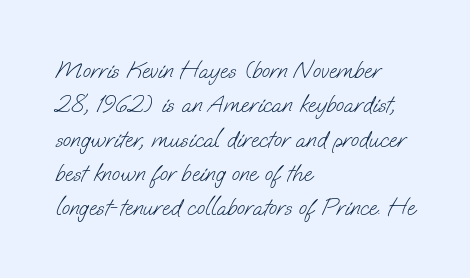
Q: Is the text bold? A: No.
Q: Is the text underlined? A: No.
Q: How is the paragraph aligned? A: Left-aligned.
Q: Is the spacing between letters normal or unusually wide? A: Normal.
Q: Is the spacing between lines tight, normal or loose? A: Normal.
